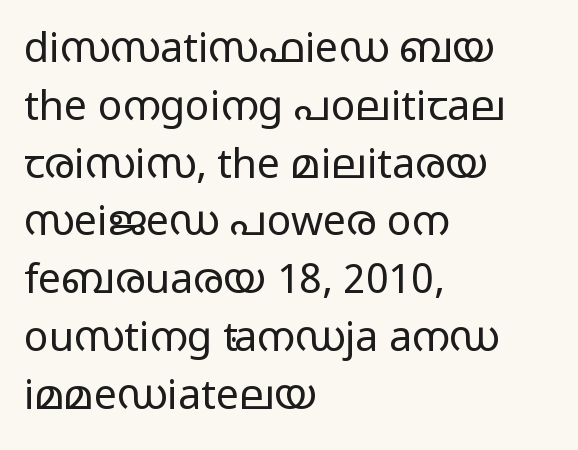
The horizontal fit of the characters is conventional and even. Stems and bowls with no extra thickness — not bold. The paragraph shown leans on its left margin. Words float on clear page, feet unadorned.
